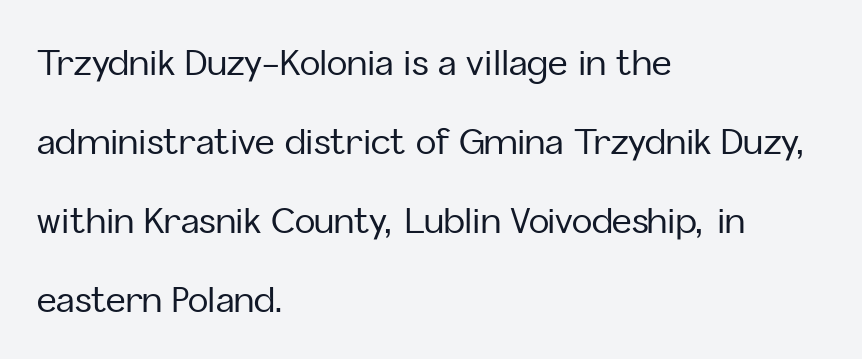
In terms of leading, this rendering errs on the spacious side. The text block is weighted toward the left margin, trailing off unevenly rightward. Nothing sits at the stroke ends, so this counts as sans-serif. Each letter keeps its own natural width here, so spacing adapts to shape. The lettering holds an erect, upright posture throughout.
